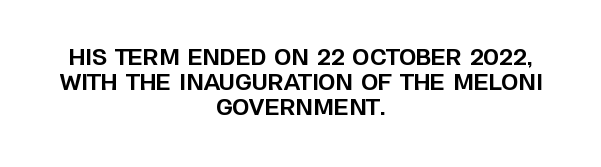
Q: Is the text bold? A: Yes.
Q: Is the text italic (slanted)? A: No, it is upright.
Q: Is the text underlined? A: No.
Q: How is the paragraph aligned? A: Centered.
Q: Is the spacing between letters normal or unusually wide? A: Normal.
Q: Is the spacing between lines tight, normal or loose? A: Tight.
